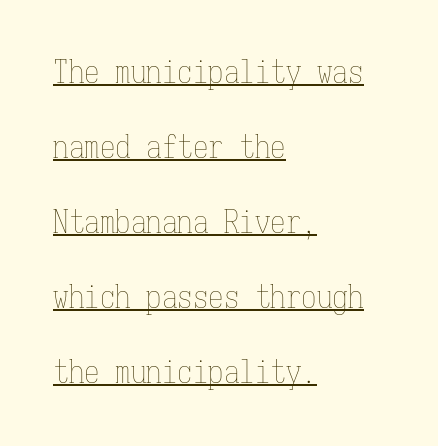
The image shows 31 px thin, condensed type, upright, monospaced; set left-aligned, loose line spacing (2.42x), normal letter spacing, underlined; low stroke contrast and a medium x-height.
